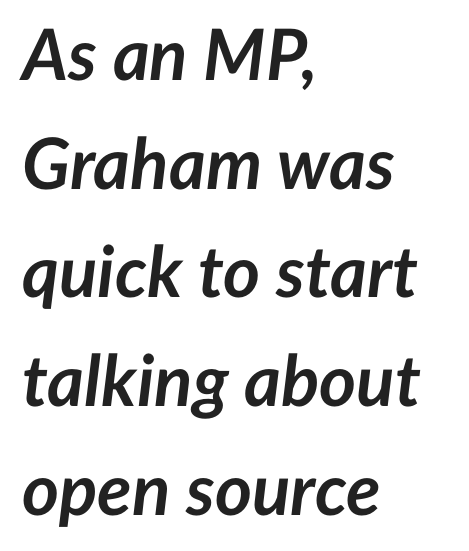
Q: Is the text bold? A: Yes.
Q: Is the text italic (slanted)? A: Yes, it leans right by about 7 degrees.
Q: Is the text underlined? A: No.
Q: How is the paragraph aligned? A: Left-aligned.
Q: Is the spacing between letters normal or unusually wide? A: Normal.
Q: Is the spacing between lines tight, normal or loose? A: Normal.
Q: Width (condensed, normal, or wide)? A: Normal.
Q: Stroke contrast? A: Low.
Q: x-height? A: Medium.
Q: Monospaced? A: No.
